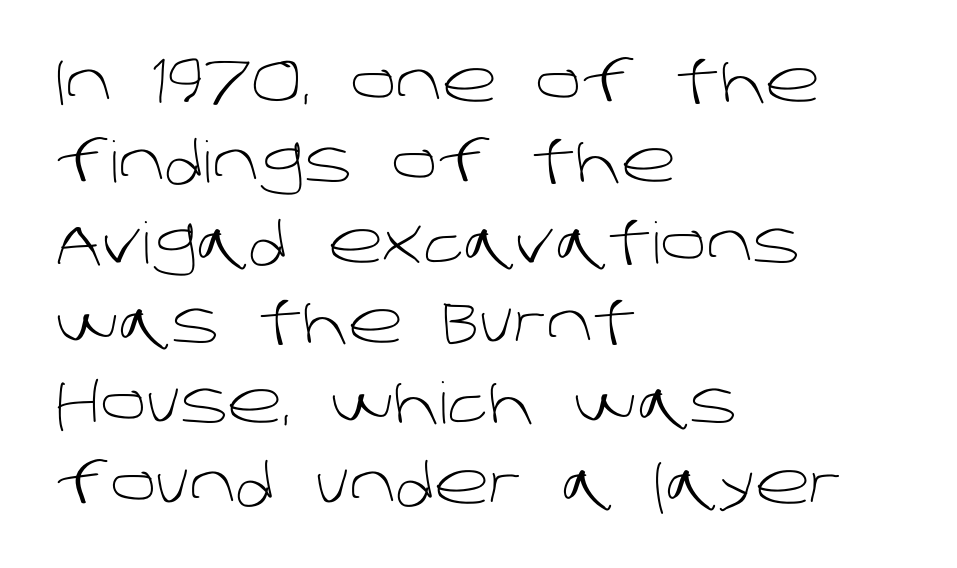
{"serif": "no", "bold": "no", "weight": "light", "width": "normal", "stroke_contrast": "low", "x_height": "large", "monospaced": "no", "underline": "no", "align": "left", "line_spacing": "normal", "line_spacing_ratio": 1.41, "letter_spacing": "normal", "letter_spacing_em": 0.0, "glyph_px": 57}
